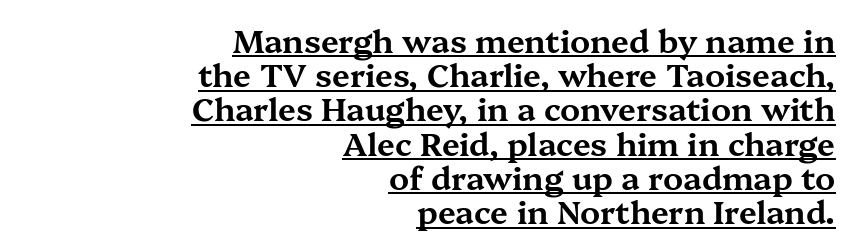
Alignment: flush right. Inter-character spacing is left at the font's built-in metrics. I'd call this a serif setting — the letters wear small feet. Unlike italic type, these characters show no tilt at all. Tightly led — the rows are bunched.
